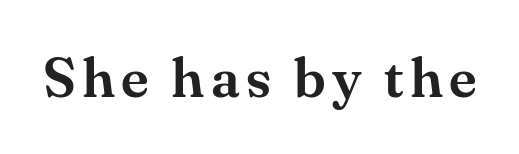
Q: Is the text italic (slanted)? A: No, it is upright.
Q: Is the typeface a serif or a sans-serif typeface? A: Serif.
Q: Is the text underlined? A: No.
Q: Width (condensed, normal, or wide)? A: Normal.
Q: Stroke contrast? A: Medium.
Q: x-height? A: Small.
Q: Monospaced? A: No.
